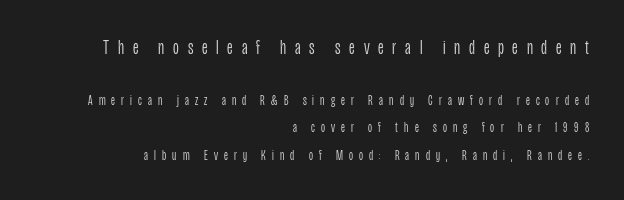
{"italic": "no", "bold": "no", "underline": "no", "align": "right", "line_spacing": "loose", "line_spacing_ratio": 1.98, "letter_spacing": "wide", "letter_spacing_em": 0.44, "larger_block": "first", "size_ratio": 1.43, "glyph_px": 20}
